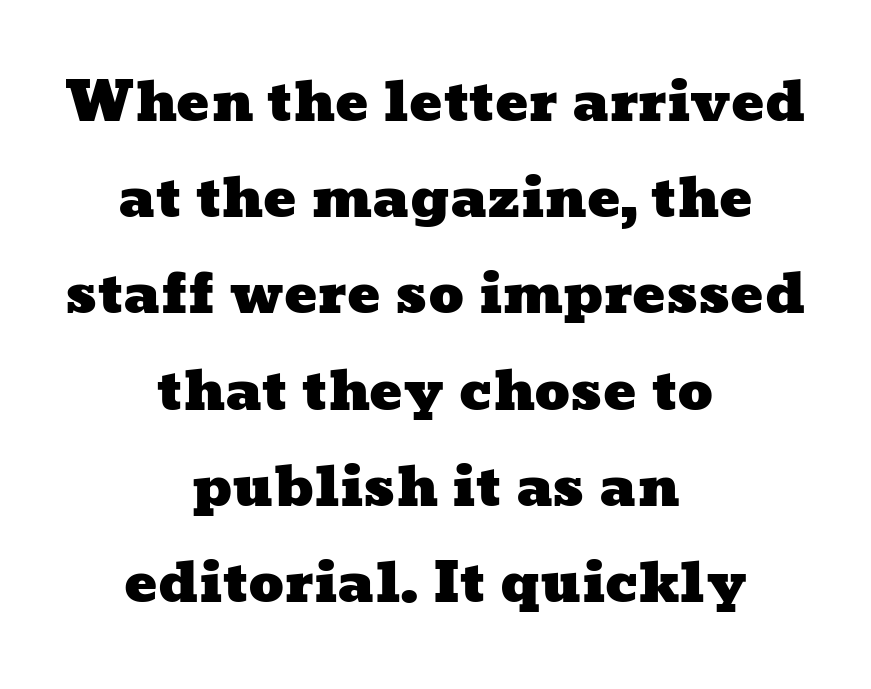
The image shows 55 px wide type; set centered, line spacing 1.75x, normal letter spacing, not underlined; low stroke contrast and a medium x-height.
